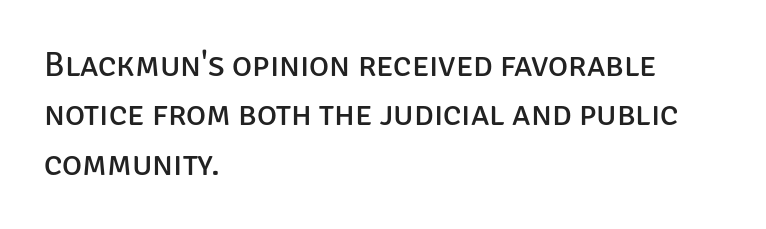
These lines are rendered in a variable-pitch font. A bare baseline throughout the passage. How would I describe the line gaps? Plain and ordinary. Does the type have serifs? No, each stem ends abruptly.
